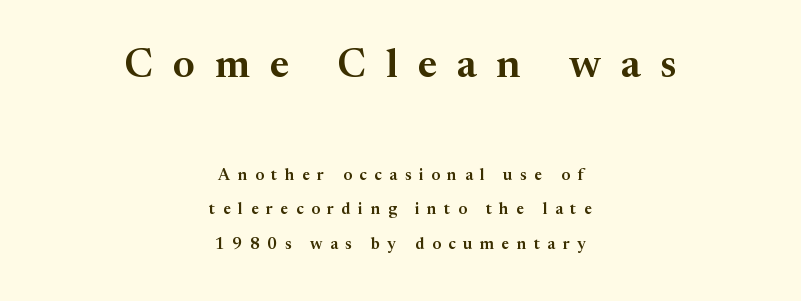
Q: Is the text italic (slanted)? A: No, it is upright.
Q: Is the typeface a serif or a sans-serif typeface? A: Serif.
Q: Is the text underlined? A: No.
Q: How is the paragraph aligned? A: Centered.
Q: Is the spacing between letters normal or unusually wide? A: Unusually wide.
Q: Is the spacing between lines tight, normal or loose? A: Loose.
Q: Which block of text is set in a larger size, the first (top) or the second (bottom)? A: The first (top) one.
Q: Width (condensed, normal, or wide)? A: Normal.
Q: Stroke contrast? A: Medium.
Q: x-height? A: Medium.
Q: Monospaced? A: No.
